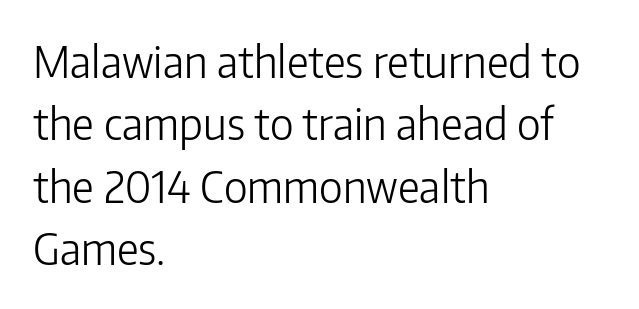
Q: Is the text bold? A: No.
Q: Is the text italic (slanted)? A: No, it is upright.
Q: Is the typeface a serif or a sans-serif typeface? A: Sans-serif.
Q: Is the text underlined? A: No.
Q: How is the paragraph aligned? A: Left-aligned.
Q: Is the spacing between letters normal or unusually wide? A: Normal.
Q: Is the spacing between lines tight, normal or loose? A: Normal.
Q: Width (condensed, normal, or wide)? A: Normal.
Q: Stroke contrast? A: Low.
Q: x-height? A: Medium.
Q: Monospaced? A: No.
